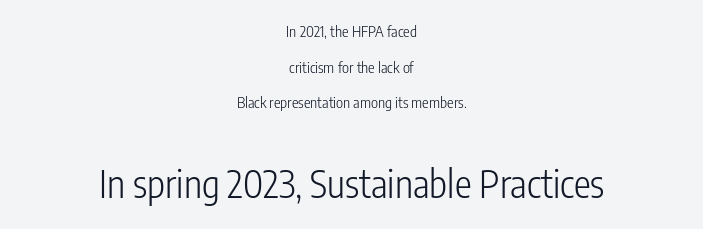
The image shows 38 px light, condensed sans-serif type, upright; set centered, loose line spacing (2.37x), normal letter spacing, not underlined; the second (bottom) block is 2.53x larger; low stroke contrast and a medium x-height.
